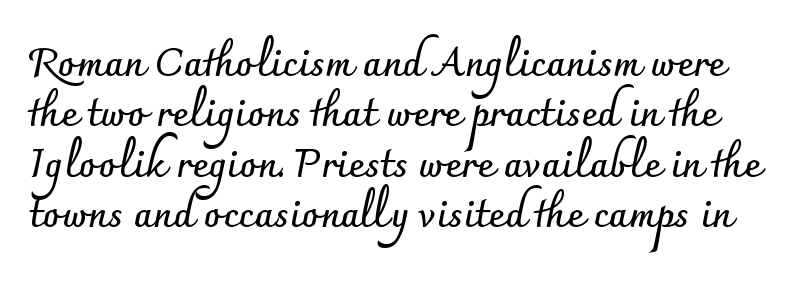
Character widths vary here, with narrow letters taking less room than wide ones. The letterforms sit shoulder to shoulder at normal distance. The font family rendered here belongs to the sans-serif group. Evenly set lines give the paragraph a standard silhouette. Words float on clear page, feet unadorned. Strokes here are thick enough to call this a true bold.
